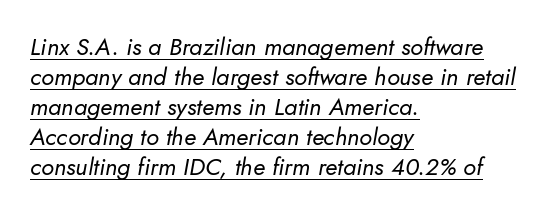
{"italic": "yes", "lean": "right", "slant_degrees": 10, "bold": "no", "underline": "yes", "align": "left", "line_spacing": "normal", "line_spacing_ratio": 1.25, "letter_spacing": "normal", "letter_spacing_em": 0.0, "glyph_px": 24}
